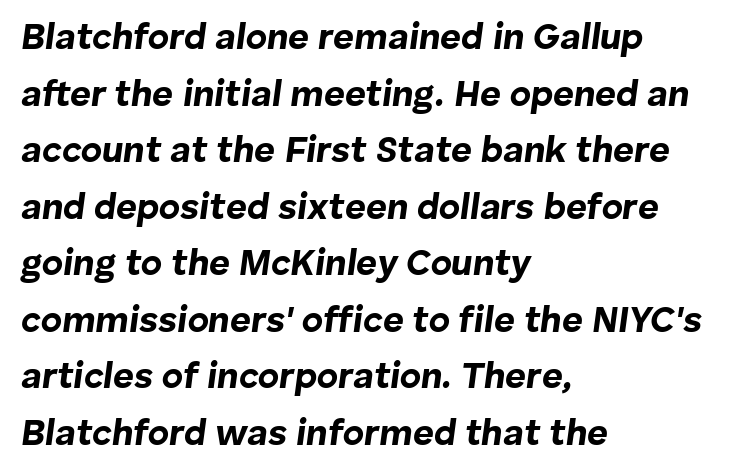
In terms of posture, this sample is oblique. Nobody drew a line under any word here. Looks like regular typesetting: each glyph gets only the width it needs. Vertical spacing — default. The letters are bold, with thick, heavy strokes.
